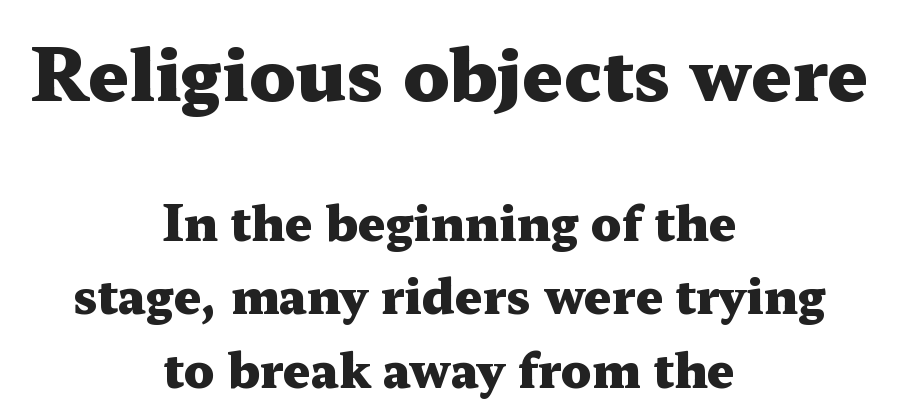
Q: Is the text bold? A: Yes.
Q: Is the text italic (slanted)? A: No, it is upright.
Q: Is the typeface a serif or a sans-serif typeface? A: Serif.
Q: Is the text underlined? A: No.
Q: How is the paragraph aligned? A: Centered.
Q: Is the spacing between letters normal or unusually wide? A: Normal.
Q: Is the spacing between lines tight, normal or loose? A: Normal.
Q: Which block of text is set in a larger size, the first (top) or the second (bottom)? A: The first (top) one.
Q: Width (condensed, normal, or wide)? A: Wide.
Q: Stroke contrast? A: Medium.
Q: x-height? A: Medium.
Q: Monospaced? A: No.
